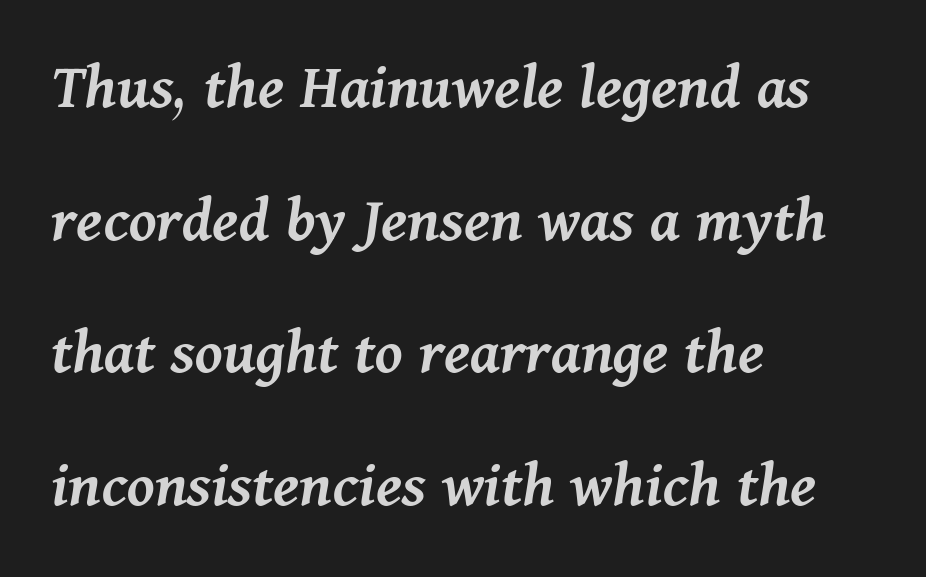
{"italic": "yes", "lean": "right", "slant_degrees": 11, "bold": "semi", "weight": "semibold", "width": "normal", "stroke_contrast": "medium", "x_height": "medium", "monospaced": "no", "underline": "no", "align": "left", "line_spacing": "loose", "line_spacing_ratio": 1.98, "letter_spacing": "normal", "letter_spacing_em": 0.0, "glyph_px": 67}
